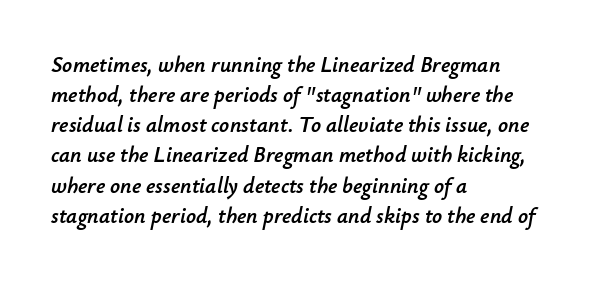
Regular leading. Horizontal alignment here is leftward, the default for most running prose. Italic: yes, the glyphs are oblique. The strip under each line holds only bare page. Tracking value appears to be zero — textbook default spacing.
